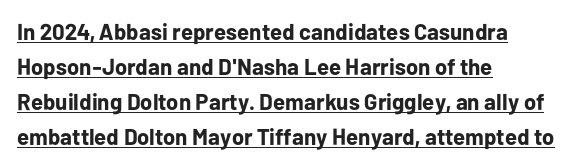
Strong, thick strokes mark this as bold type. If you drew a line through each stem, it would be perfectly vertical. The passage shown has conventional tracking throughout. Typeset ragged right — the left edge is the straight one.
